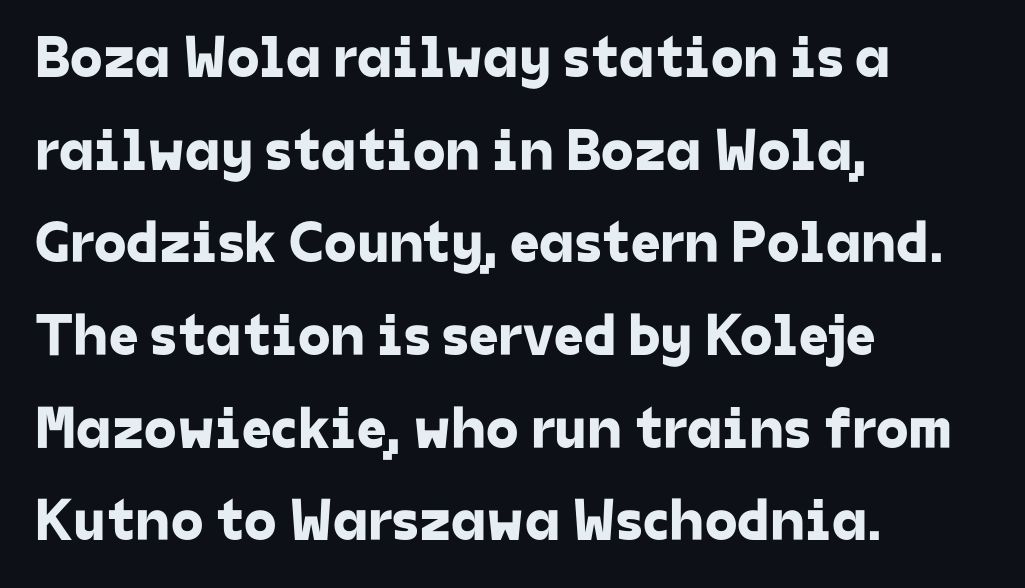
Q: Is the typeface a serif or a sans-serif typeface? A: Sans-serif.
Q: Is the text underlined? A: No.
Q: How is the paragraph aligned? A: Left-aligned.
Q: Is the spacing between letters normal or unusually wide? A: Normal.
Q: Is the spacing between lines tight, normal or loose? A: Normal.
Q: Width (condensed, normal, or wide)? A: Normal.
Q: Stroke contrast? A: Low.
Q: x-height? A: Medium.
Q: Monospaced? A: No.
